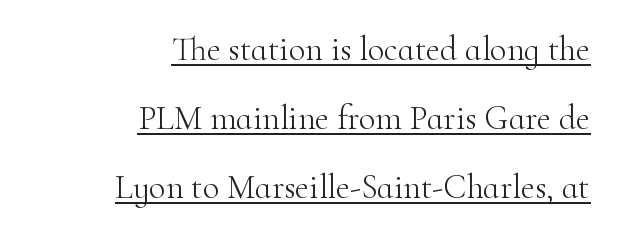
The rendered words wear a rule along their underside. Spacing verdict: proportional, widths tailored to each character. Vertical strokes here are truly vertical. Where is the straight margin? On the right.
